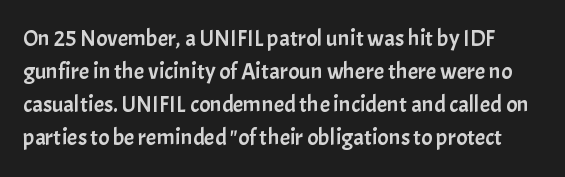
{"italic": "no", "underline": "no", "line_spacing": "normal", "line_spacing_ratio": 1.44, "letter_spacing": "normal", "letter_spacing_em": 0.0, "glyph_px": 23}
